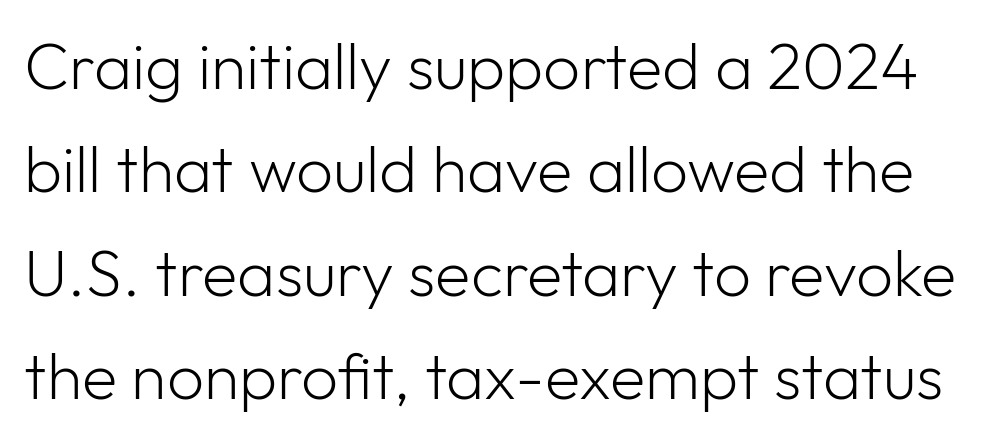
Q: Is the text bold? A: No.
Q: Is the text italic (slanted)? A: No, it is upright.
Q: Is the typeface a serif or a sans-serif typeface? A: Sans-serif.
Q: Is the text underlined? A: No.
Q: Is the spacing between letters normal or unusually wide? A: Normal.
Q: Is the spacing between lines tight, normal or loose? A: Normal.
Q: Width (condensed, normal, or wide)? A: Normal.
Q: Stroke contrast? A: Low.
Q: x-height? A: Medium.
Q: Monospaced? A: No.
